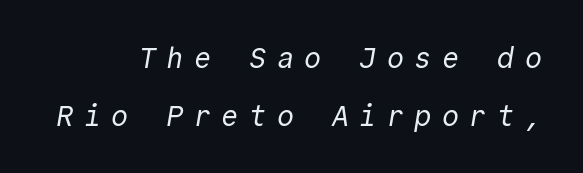
Q: Is the text bold? A: No.
Q: Is the typeface a serif or a sans-serif typeface? A: Sans-serif.
Q: Is the text underlined? A: No.
Q: How is the paragraph aligned? A: Right-aligned.
Q: Is the spacing between letters normal or unusually wide? A: Unusually wide.
Q: Is the spacing between lines tight, normal or loose? A: Loose.
Q: Width (condensed, normal, or wide)? A: Normal.
Q: x-height? A: Medium.
Q: Monospaced? A: Yes.
